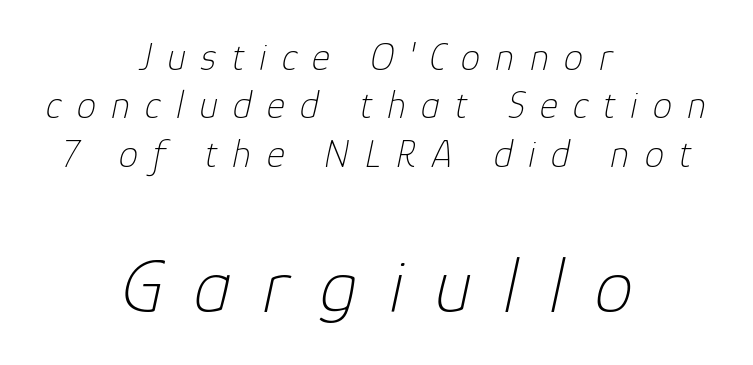
The image shows 78 px thin type, italic (leaning right); set centered, line spacing 1.24x, unusually wide letter spacing (+0.39 em), not underlined; the second (bottom) block is 2.0x larger; low stroke contrast and a medium x-height.
